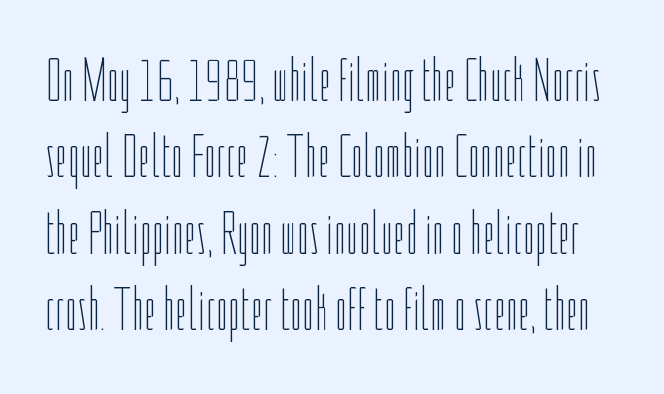
The horizontal fit of the characters is conventional and even. Characters remain perfectly vertical along every line. Any mark beneath the type? The region is blank. Letters have the restrained weight of plain body copy at most.
